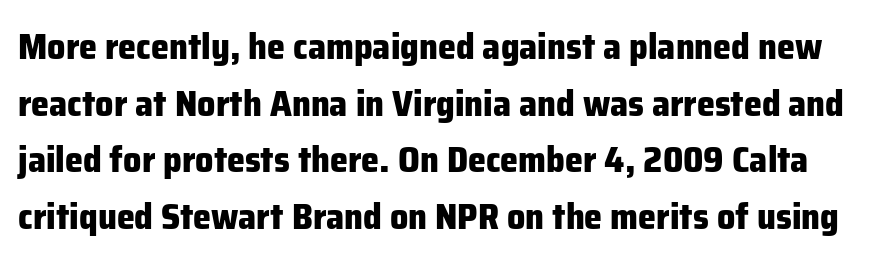
Horizontal bands of white between lines are of average thickness. Spacing between characters is what you'd get straight out of the box. A roman cut, with each character standing at attention. Heft: maximum for text — a bold.
